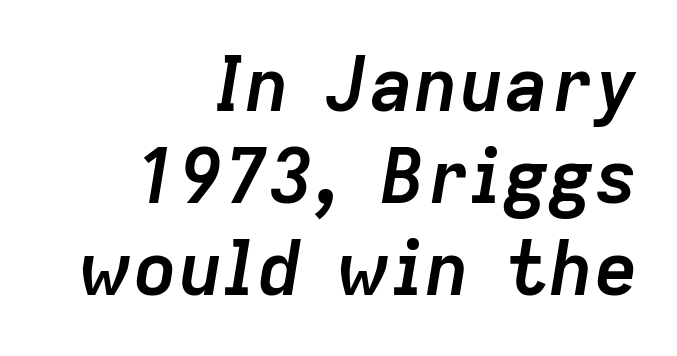
{"italic": "yes", "lean": "right", "slant_degrees": 9, "bold": "yes", "weight": "semibold", "width": "normal", "stroke_contrast": "low", "x_height": "medium", "monospaced": "no", "underline": "no", "align": "right", "line_spacing_ratio": 1.23, "letter_spacing": "normal", "letter_spacing_em": 0.0, "glyph_px": 75}
